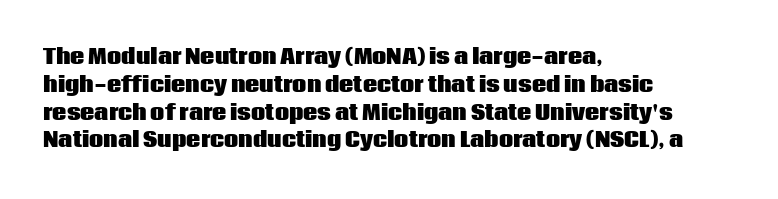
Q: Is the text bold? A: Yes.
Q: Is the text italic (slanted)? A: No, it is upright.
Q: Is the text underlined? A: No.
Q: How is the paragraph aligned? A: Left-aligned.
Q: Is the spacing between letters normal or unusually wide? A: Normal.
Q: Is the spacing between lines tight, normal or loose? A: Normal.
